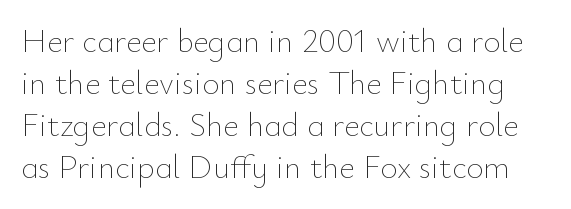
Q: Is the text bold? A: No.
Q: Is the text italic (slanted)? A: No, it is upright.
Q: Is the text underlined? A: No.
Q: Is the spacing between letters normal or unusually wide? A: Normal.
Q: Is the spacing between lines tight, normal or loose? A: Normal.
Q: Width (condensed, normal, or wide)? A: Normal.
Q: Stroke contrast? A: Low.
Q: x-height? A: Small.
Q: Monospaced? A: No.
